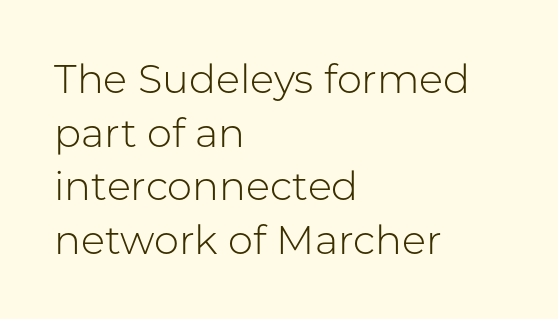
Q: Is the text bold? A: No.
Q: Is the text italic (slanted)? A: No, it is upright.
Q: Is the typeface a serif or a sans-serif typeface? A: Sans-serif.
Q: Is the text underlined? A: No.
Q: How is the paragraph aligned? A: Left-aligned.
Q: Is the spacing between letters normal or unusually wide? A: Normal.
Q: Is the spacing between lines tight, normal or loose? A: Normal.
Q: Width (condensed, normal, or wide)? A: Normal.
Q: Stroke contrast? A: Low.
Q: x-height? A: Medium.
Q: Monospaced? A: No.
